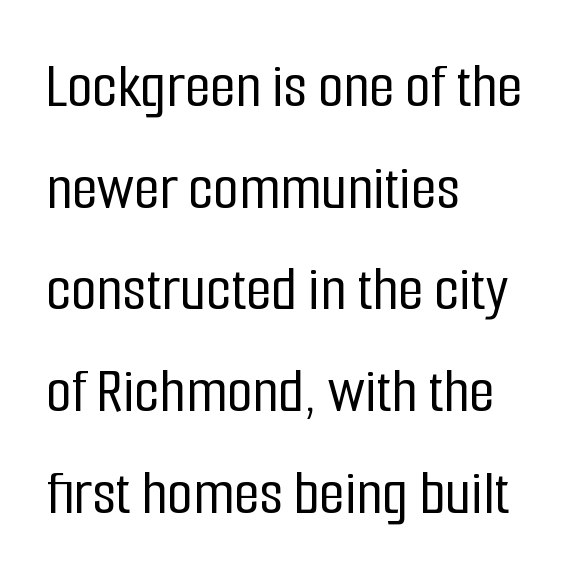
Is this a fixed-width face? No — the glyphs have proportional, varying widths. When letters stand straight like this, we call the style roman or upright. Students, note that the glyphs here touch the page at normal intervals. Baseline-to-baseline distance is the conventional proportion of letter height. The characters display no serif detailing; their extremities are plain. A clean baseline with only descenders dipping below it.
